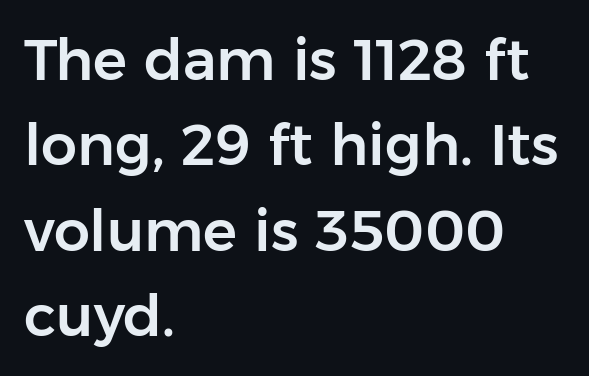
Q: Is the text italic (slanted)? A: No, it is upright.
Q: Is the typeface a serif or a sans-serif typeface? A: Sans-serif.
Q: Is the text underlined? A: No.
Q: How is the paragraph aligned? A: Left-aligned.
Q: Is the spacing between letters normal or unusually wide? A: Normal.
Q: Is the spacing between lines tight, normal or loose? A: Normal.
Q: Width (condensed, normal, or wide)? A: Normal.
Q: Stroke contrast? A: Low.
Q: x-height? A: Medium.
Q: Monospaced? A: No.
